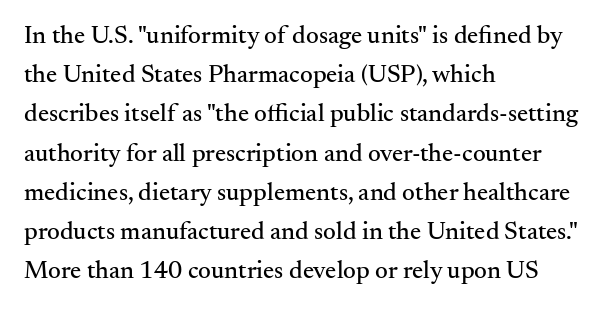
The foot of each line stays bare and open. Upright lettering throughout. Characters follow at the spacing the type designer built in. Line spacing here is normal.
